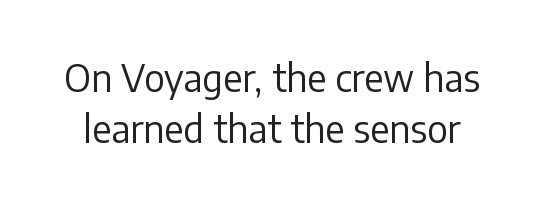
The image shows 37 px regular-weight sans-serif type, upright; set normal line spacing (1.39x), normal letter spacing, not underlined; low stroke contrast and a medium x-height.
